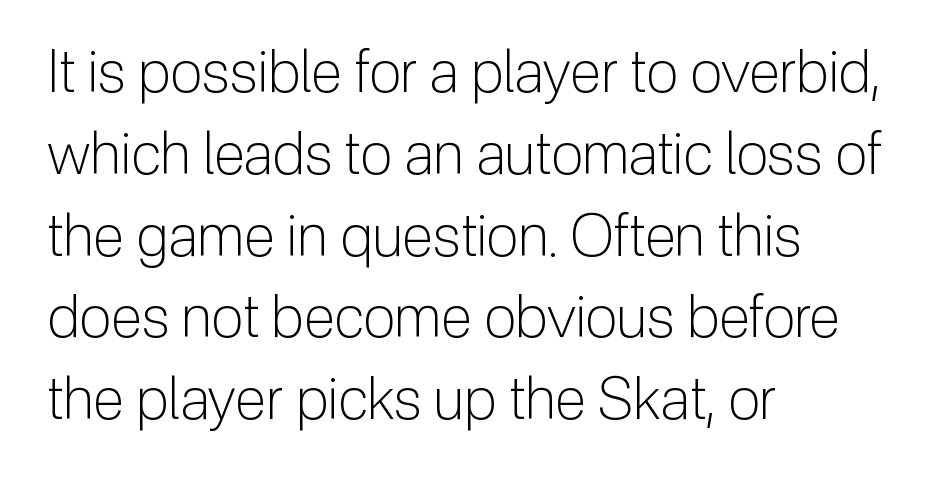
Q: Is the text bold? A: No.
Q: Is the text italic (slanted)? A: No, it is upright.
Q: Is the typeface a serif or a sans-serif typeface? A: Sans-serif.
Q: Is the text underlined? A: No.
Q: How is the paragraph aligned? A: Left-aligned.
Q: Is the spacing between letters normal or unusually wide? A: Normal.
Q: Is the spacing between lines tight, normal or loose? A: Normal.
Q: Width (condensed, normal, or wide)? A: Normal.
Q: Stroke contrast? A: Low.
Q: x-height? A: Medium.
Q: Monospaced? A: No.
